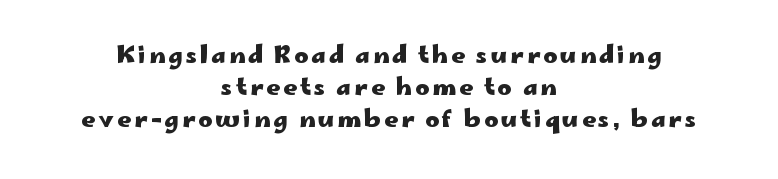
{"italic": "no", "bold": "yes", "underline": "no", "align": "center", "line_spacing": "normal", "line_spacing_ratio": 1.33, "glyph_px": 24}
